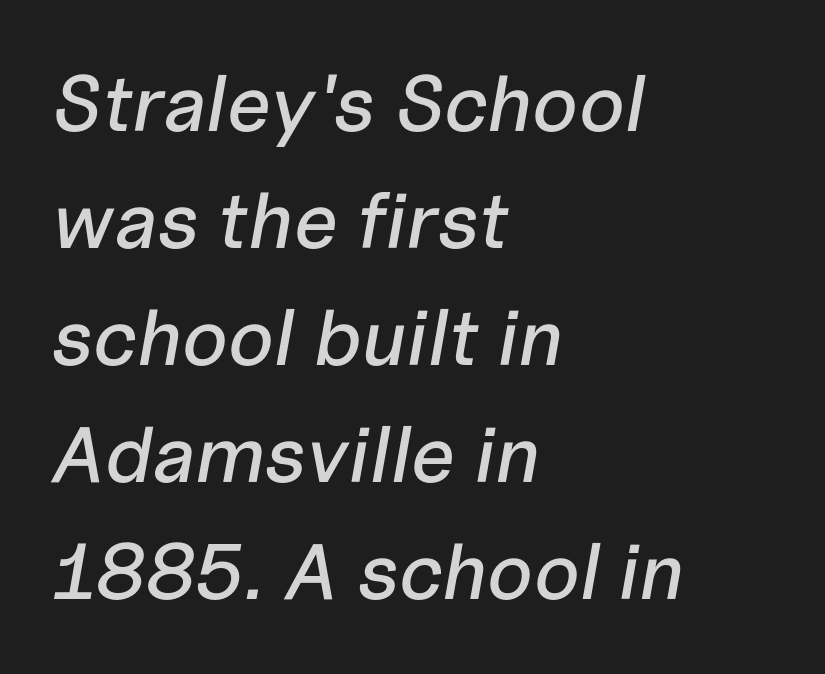
{"italic": "yes", "lean": "right", "slant_degrees": 10, "width": "normal", "stroke_contrast": "low", "x_height": "medium", "monospaced": "no", "underline": "no", "align": "left", "line_spacing": "normal", "line_spacing_ratio": 1.48, "letter_spacing": "normal", "letter_spacing_em": 0.0, "glyph_px": 79}
